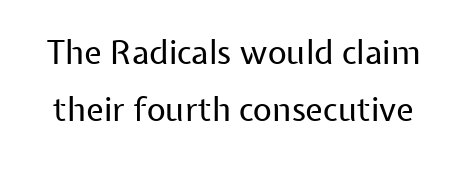
Q: Is the text bold? A: No.
Q: Is the text italic (slanted)? A: No, it is upright.
Q: Is the typeface a serif or a sans-serif typeface? A: Sans-serif.
Q: Is the text underlined? A: No.
Q: Is the spacing between letters normal or unusually wide? A: Normal.
Q: Width (condensed, normal, or wide)? A: Normal.
Q: Stroke contrast? A: Low.
Q: x-height? A: Medium.
Q: Monospaced? A: No.
